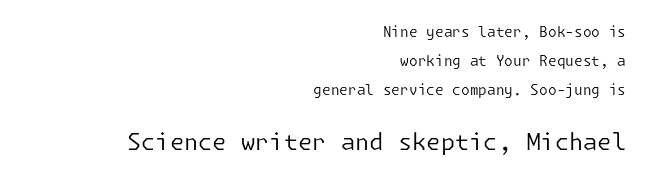
{"italic": "no", "bold": "no", "underline": "no", "align": "right", "line_spacing": "loose", "line_spacing_ratio": 2.08, "letter_spacing": "normal", "letter_spacing_em": 0.0, "larger_block": "second", "size_ratio": 1.64, "glyph_px": 23}
